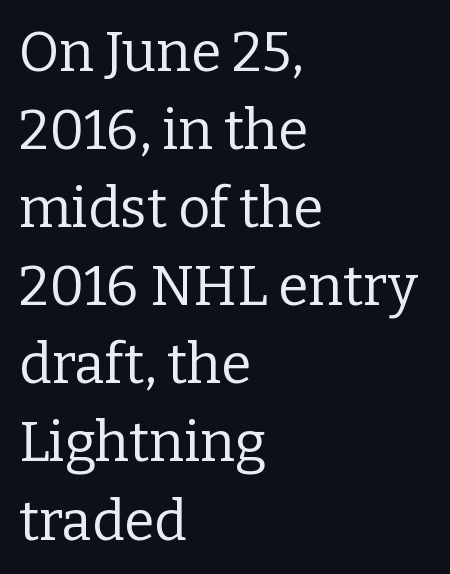
The image shows 55 px regular-weight serif type, upright; set left-aligned, normal line spacing (1.42x), normal letter spacing, not underlined; low stroke contrast and a medium x-height.
